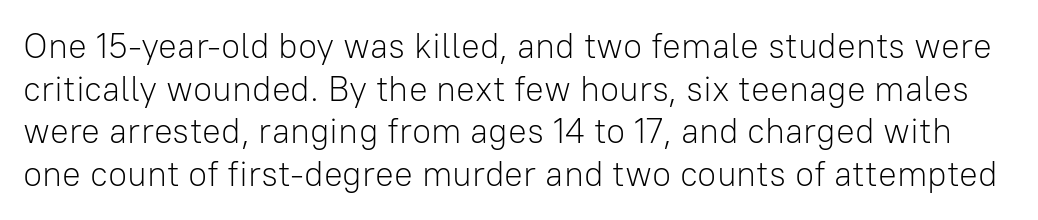
These lines keep a tight, regular rhythm from letter to letter. The rendering uses natural spacing where letterforms have individual widths. Plain, unruled lines of type. The axis of the letterforms is exactly vertical. A light-to-regular cut is what we see here. This sample uses a sans-serif face.
